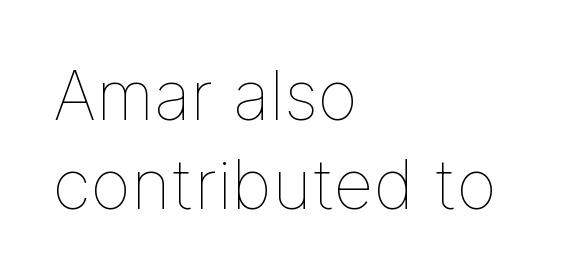
{"italic": "no", "bold": "no", "weight": "thin", "width": "normal", "stroke_contrast": "low", "x_height": "medium", "monospaced": "no", "underline": "no", "align": "left", "line_spacing": "normal", "line_spacing_ratio": 1.29, "letter_spacing": "normal", "letter_spacing_em": 0.0, "glyph_px": 69}
